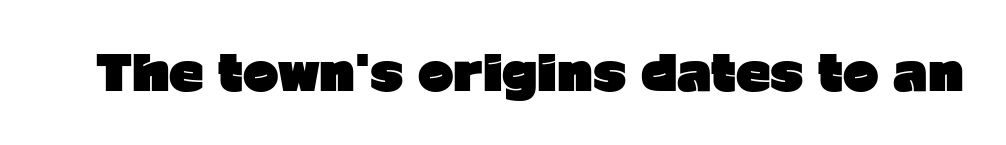
{"serif": "no", "italic": "no", "bold": "yes", "weight": "heavy", "width": "normal", "stroke_contrast": "low", "x_height": "medium", "monospaced": "no", "underline": "no", "letter_spacing": "normal", "letter_spacing_em": 0.0, "glyph_px": 48}
